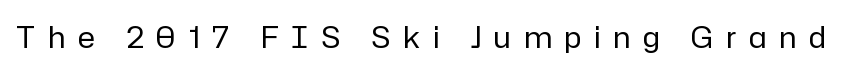
{"serif": "no", "italic": "no", "bold": "no", "weight": "regular", "width": "normal", "stroke_contrast": "low", "x_height": "medium", "monospaced": "no", "underline": "no", "letter_spacing": "wide", "letter_spacing_em": 0.45, "glyph_px": 29}
